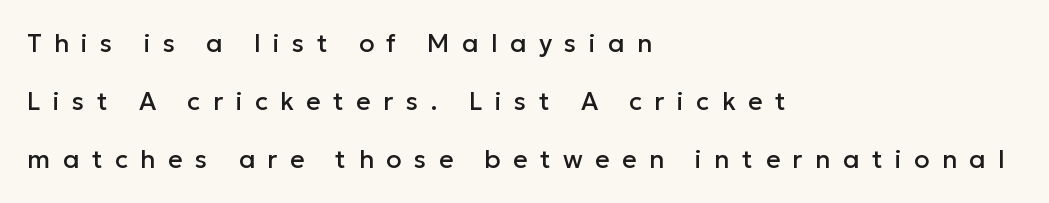
The image shows 25 px text type, upright; set left-aligned, loose line spacing (2.33x), unusually wide letter spacing (+0.5 em), not underlined.
